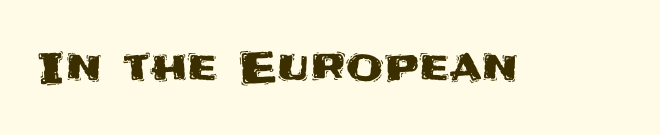
The image shows 43 px sans-serif type, upright; set normal letter spacing, not underlined; medium stroke contrast and a large x-height.
